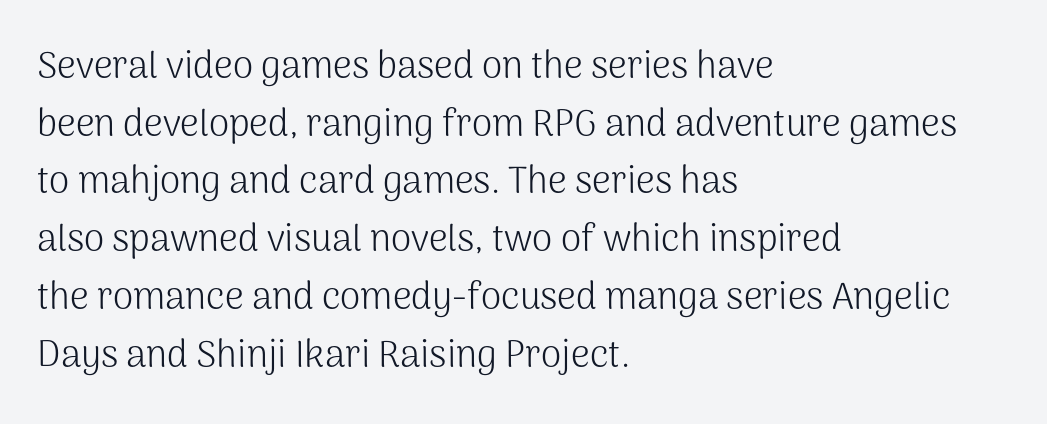
The image shows 37 px light sans-serif type, upright; set left-aligned, normal line spacing (1.56x), normal letter spacing, not underlined; medium stroke contrast and a medium x-height.
